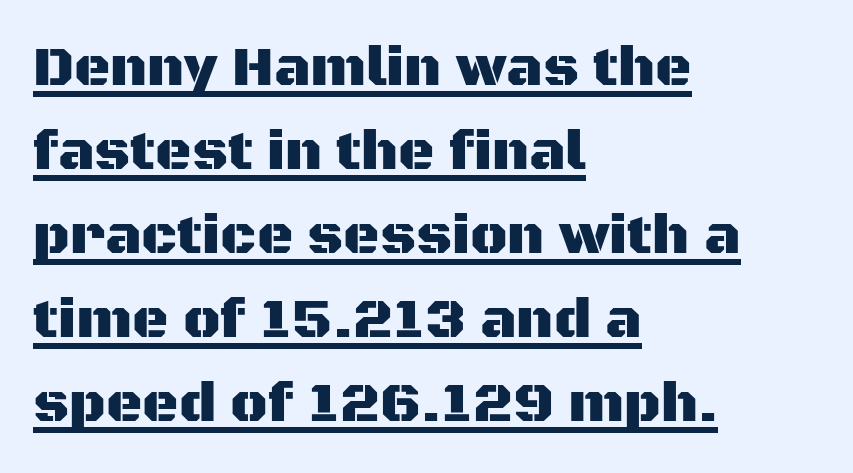
The image shows 56 px sans-serif type, upright; set left-aligned, normal line spacing (1.5x), normal letter spacing, underlined; medium stroke contrast and a large x-height.
